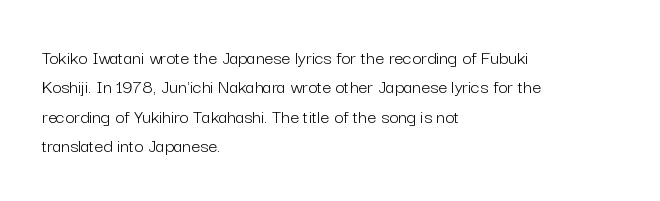
Look at the tracking — it's just the regular setting, nothing added. This sample keeps an unexceptional amount of space between lines. A typesetter would mark this as roman, not italic. Each row of text sits above clean, open space. Ink coverage per letter is moderate at most. This rendering uses left alignment, leaving the right contour irregular.
